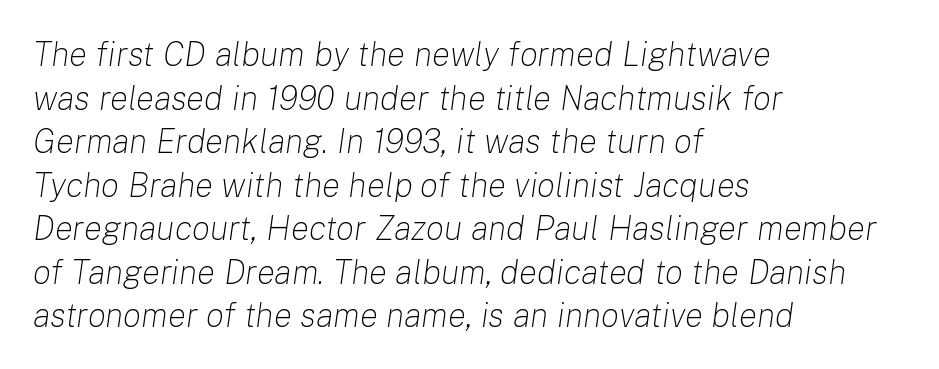
The image shows 34 px light type, italic (leaning right); set left-aligned, normal line spacing (1.28x), normal letter spacing, not underlined; low stroke contrast and a medium x-height.
